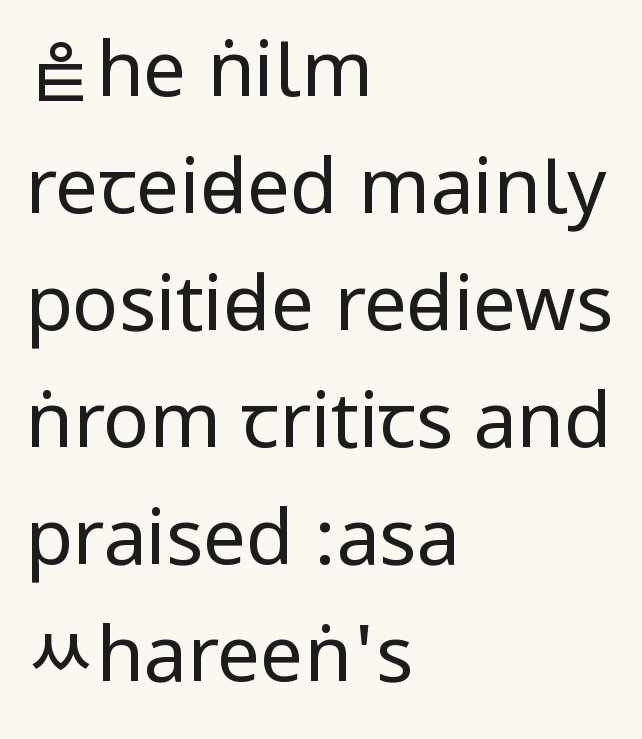
Q: Is the text bold? A: No.
Q: Is the text italic (slanted)? A: No, it is upright.
Q: Is the typeface a serif or a sans-serif typeface? A: Sans-serif.
Q: Is the text underlined? A: No.
Q: How is the paragraph aligned? A: Left-aligned.
Q: Is the spacing between letters normal or unusually wide? A: Normal.
Q: Is the spacing between lines tight, normal or loose? A: Normal.
Q: Width (condensed, normal, or wide)? A: Condensed.
Q: Stroke contrast? A: Low.
